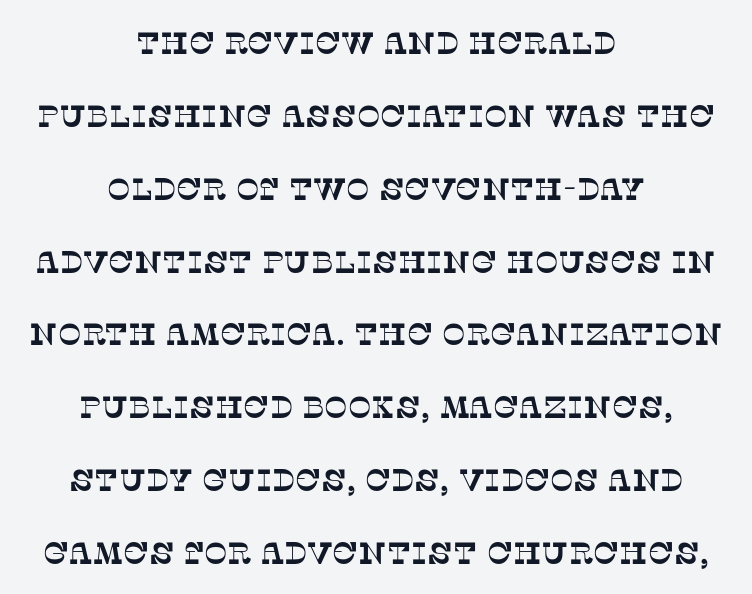
The image shows 31 px serif type; set centered, loose line spacing (2.35x), normal letter spacing, not underlined; low stroke contrast and a large x-height.
